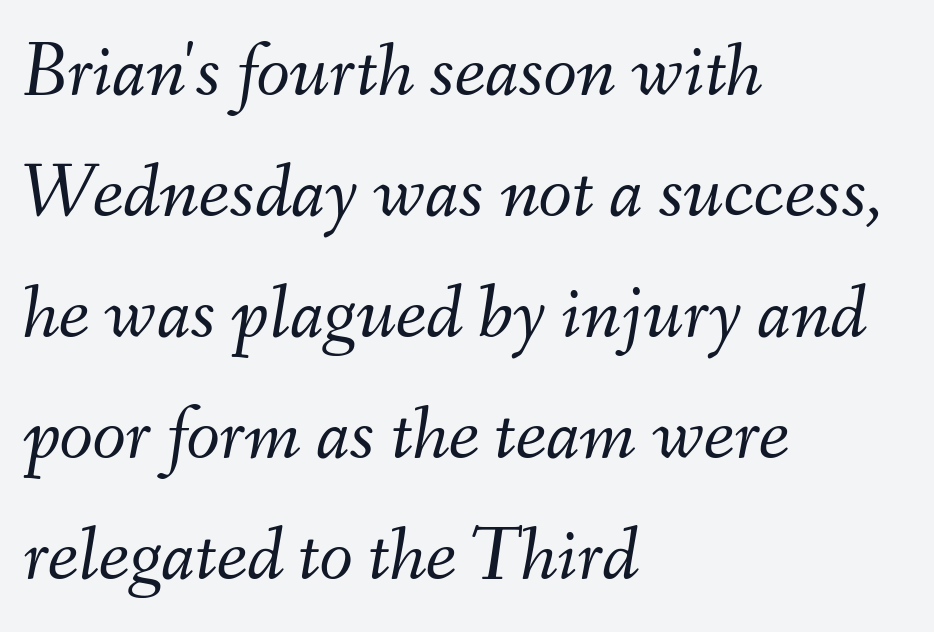
The lines in this sample share a left origin and differ only in where they stop. This sample keeps an unexceptional amount of space between lines. In terms of posture, this sample is oblique. Nobody drew a line under any word here.
